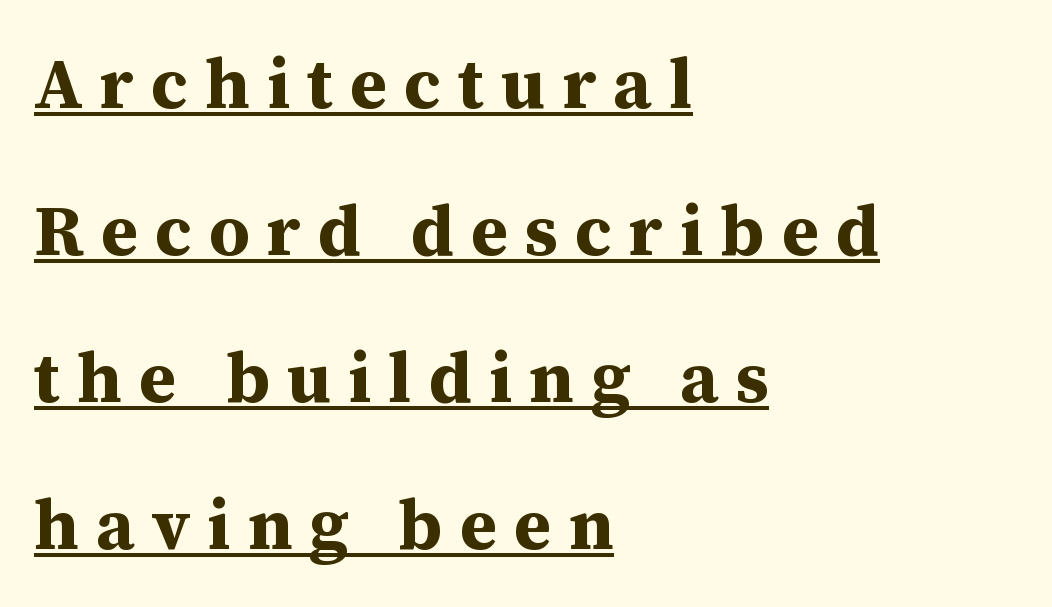
Vertically, the passage feels expansive, rows floating well apart. This sample carries an underscore along the baseline area. The lettering holds an erect, upright posture throughout. The gaps between neighbouring characters are conspicuously large.
